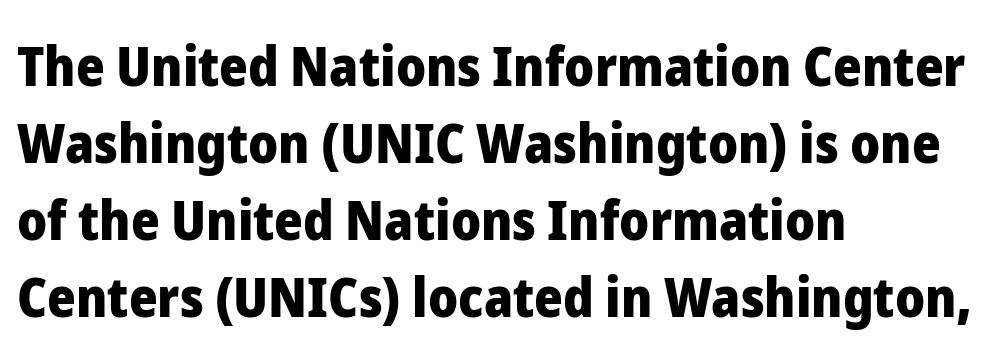
{"serif": "no", "italic": "no", "bold": "yes", "weight": "heavy", "width": "normal", "stroke_contrast": "low", "x_height": "medium", "monospaced": "no", "underline": "no", "align": "left", "line_spacing": "normal", "line_spacing_ratio": 1.4, "letter_spacing": "normal", "letter_spacing_em": 0.0, "glyph_px": 55}
